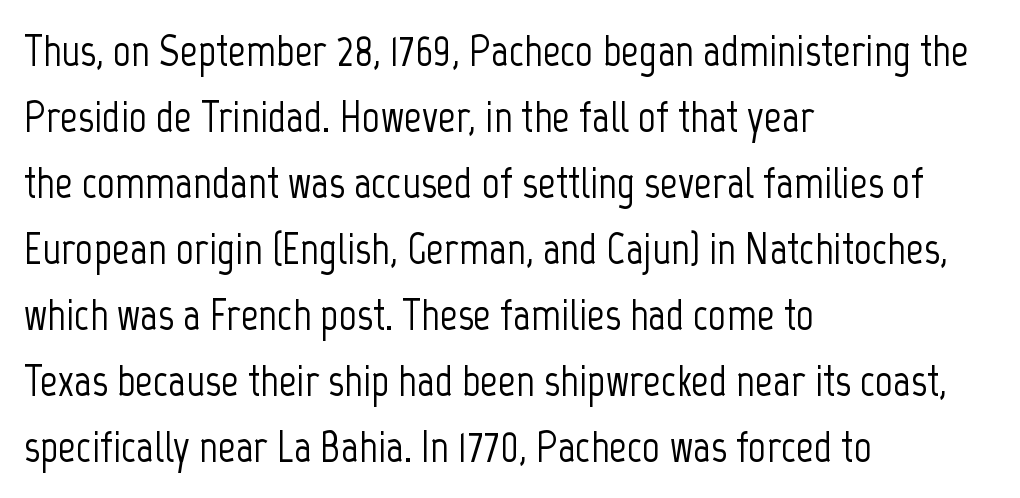
Whoever set this chose a conventional vertical rhythm. The letters carry no serifs — their stems end cleanly without finishing strokes. Every character sits straight up, as roman type does. Here the designer chose a conventional face with non-uniform glyph widths.
